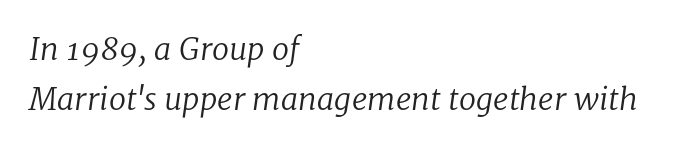
Weight class: somewhere from thin through regular. Check under the words: just untouched page. The typeface chosen for these lines features serifs. The rendering keeps characters at their native spacing. The face used here is proportionally spaced, like ordinary book or web type. The passage shown stacks its lines at a standard gap.
